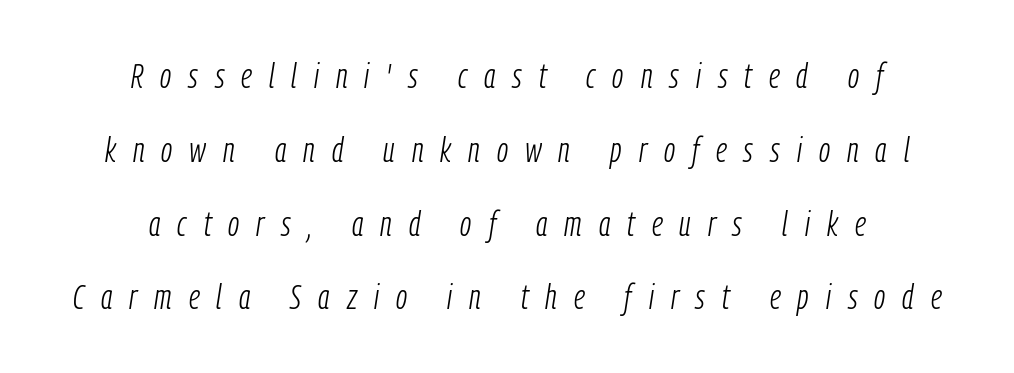
Does the copy run flush right? No — it is centered line by line. A bare baseline throughout the passage. Inter-character spacing is expanded well beyond the font's built-in metrics. Here the designer chose a conventional face with non-uniform glyph widths. The cut favours lightness, reaching ordinary text weight at its darkest. Posture: slanted.
